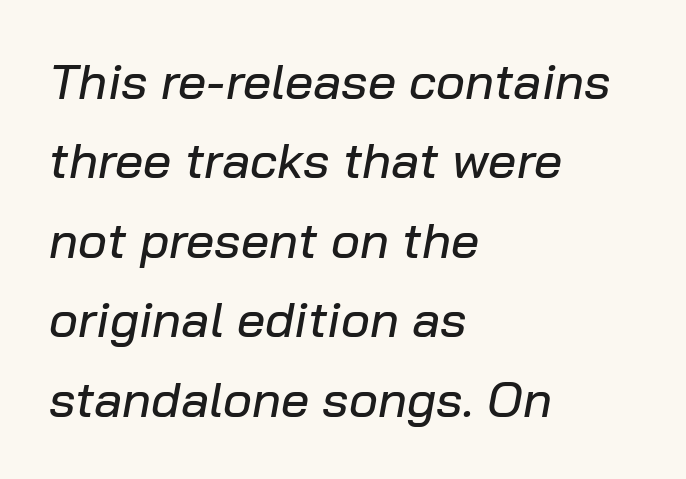
Q: Is the text italic (slanted)? A: Yes, it leans right by about 10 degrees.
Q: Is the text underlined? A: No.
Q: How is the paragraph aligned? A: Left-aligned.
Q: Is the spacing between letters normal or unusually wide? A: Normal.
Q: Is the spacing between lines tight, normal or loose? A: Normal.
Q: Width (condensed, normal, or wide)? A: Normal.
Q: Stroke contrast? A: Low.
Q: x-height? A: Medium.
Q: Monospaced? A: No.
